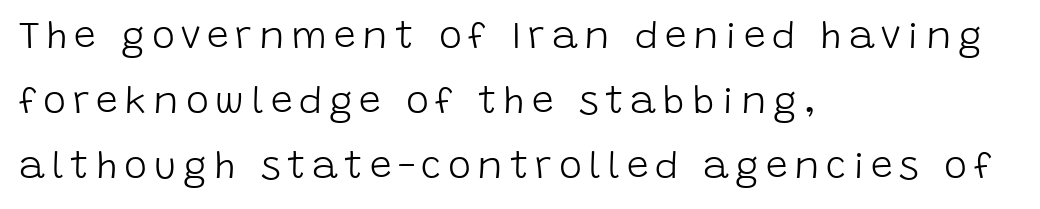
{"serif": "no", "italic": "no", "bold": "no", "weight": "light", "width": "normal", "stroke_contrast": "low", "x_height": "large", "monospaced": "no", "underline": "no", "align": "left", "line_spacing": "normal", "line_spacing_ratio": 1.67, "glyph_px": 39}
